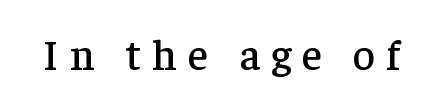
The lettering holds an erect, upright posture throughout. Small tapered or slab feet sit at the stroke ends, so this counts as serif. Substantial extra tracking has been applied to these lines. Is this a fixed-width face? No — the glyphs have proportional, varying widths. Only glyphs here, with clear space below each row.
